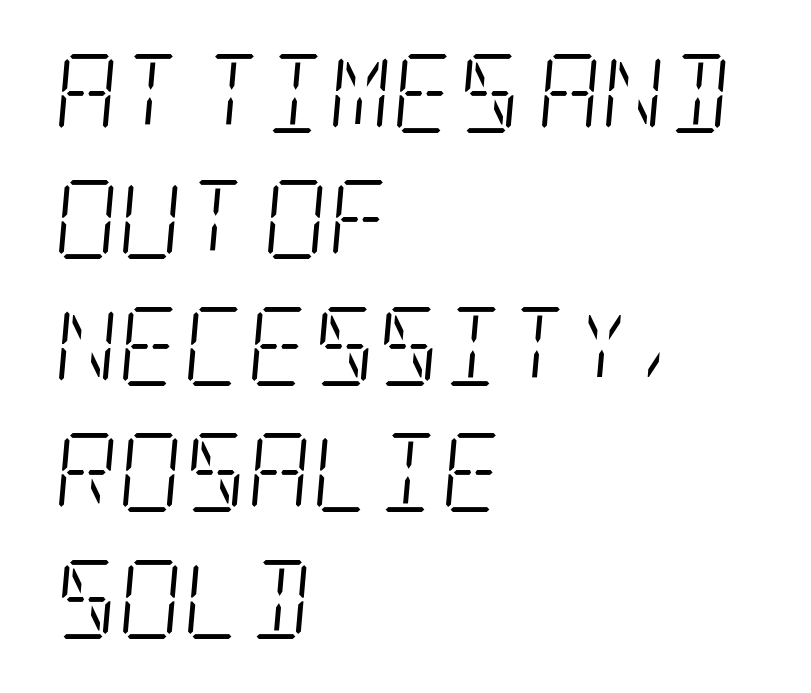
Q: Is the text bold? A: No.
Q: Is the text italic (slanted)? A: Yes, it leans right by about 5 degrees.
Q: Is the typeface a serif or a sans-serif typeface? A: Serif.
Q: Is the text underlined? A: No.
Q: How is the paragraph aligned? A: Left-aligned.
Q: Is the spacing between letters normal or unusually wide? A: Normal.
Q: Is the spacing between lines tight, normal or loose? A: Normal.
Q: Width (condensed, normal, or wide)? A: Condensed.
Q: Stroke contrast? A: Low.
Q: x-height? A: Large.
